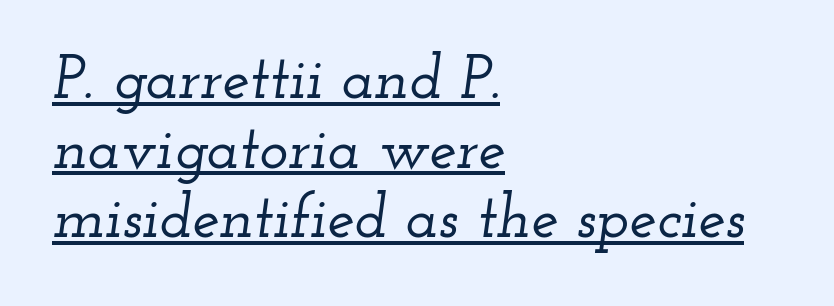
Spacing verdict: proportional, widths tailored to each character. Type style note: has serifs. The face used here has a pronounced slope to its letters. This rendering uses left alignment, leaving the right contour irregular.
